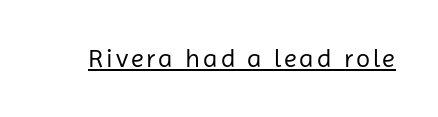
The image shows 26 px text type, upright; set underlined.
